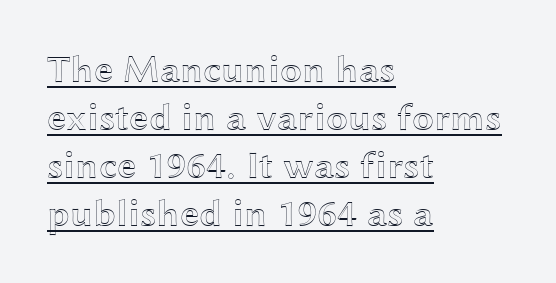
The image shows 39 px wide type, upright; set left-aligned, line spacing 1.23x, normal letter spacing, underlined; a medium x-height.
